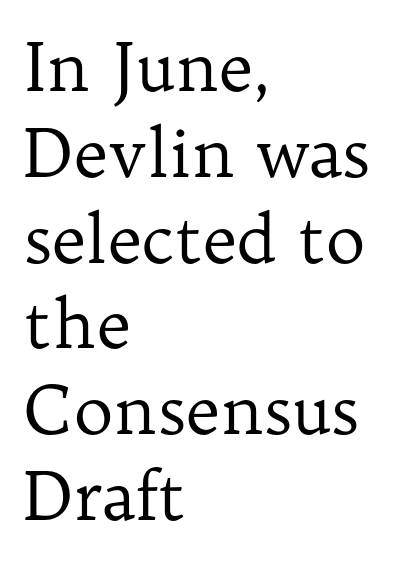
Q: Is the text bold? A: No.
Q: Is the text italic (slanted)? A: No, it is upright.
Q: Is the typeface a serif or a sans-serif typeface? A: Serif.
Q: Is the text underlined? A: No.
Q: How is the paragraph aligned? A: Left-aligned.
Q: Is the spacing between letters normal or unusually wide? A: Normal.
Q: Is the spacing between lines tight, normal or loose? A: Normal.
Q: Width (condensed, normal, or wide)? A: Normal.
Q: Stroke contrast? A: Low.
Q: x-height? A: Medium.
Q: Monospaced? A: No.
